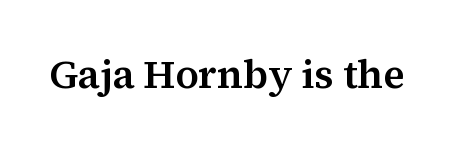
The image shows 40 px serif type, upright; set normal letter spacing, not underlined; medium stroke contrast and a medium x-height.
